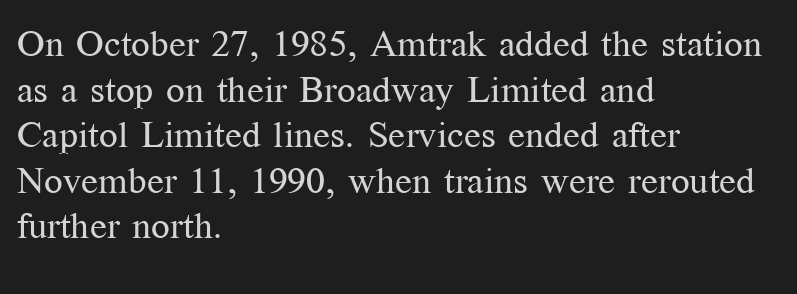
{"serif": "yes", "italic": "no", "bold": "no", "weight": "regular", "width": "normal", "stroke_contrast": "medium", "x_height": "medium", "monospaced": "no", "underline": "no", "align": "left", "line_spacing_ratio": 1.23, "letter_spacing": "normal", "letter_spacing_em": 0.0, "glyph_px": 37}
